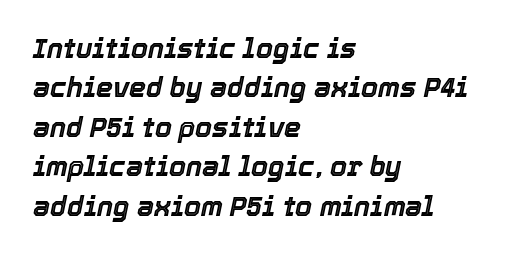
Any mark beneath the type? The region is blank. Italic: yes, the glyphs are oblique. The rendering anchors every line to the left-hand side. There is no visible air inserted between adjacent glyphs.
